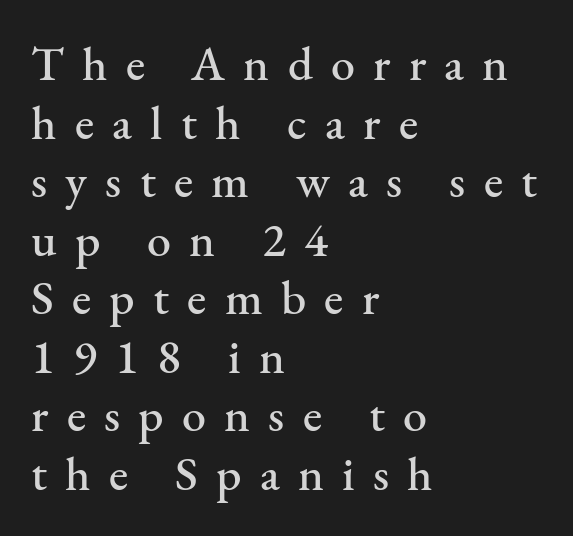
{"serif": "yes", "italic": "no", "width": "normal", "stroke_contrast": "medium", "x_height": "small", "monospaced": "no", "underline": "no", "align": "left", "line_spacing_ratio": 1.22, "letter_spacing": "wide", "letter_spacing_em": 0.38, "glyph_px": 48}
